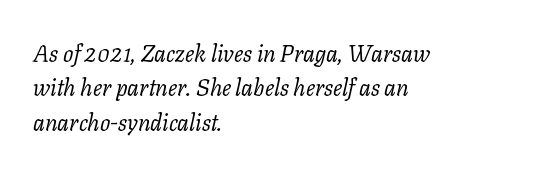
{"italic": "yes", "lean": "right", "slant_degrees": 11, "bold": "no", "underline": "no", "align": "left", "line_spacing": "normal", "line_spacing_ratio": 1.49, "letter_spacing": "normal", "letter_spacing_em": 0.0, "glyph_px": 23}
